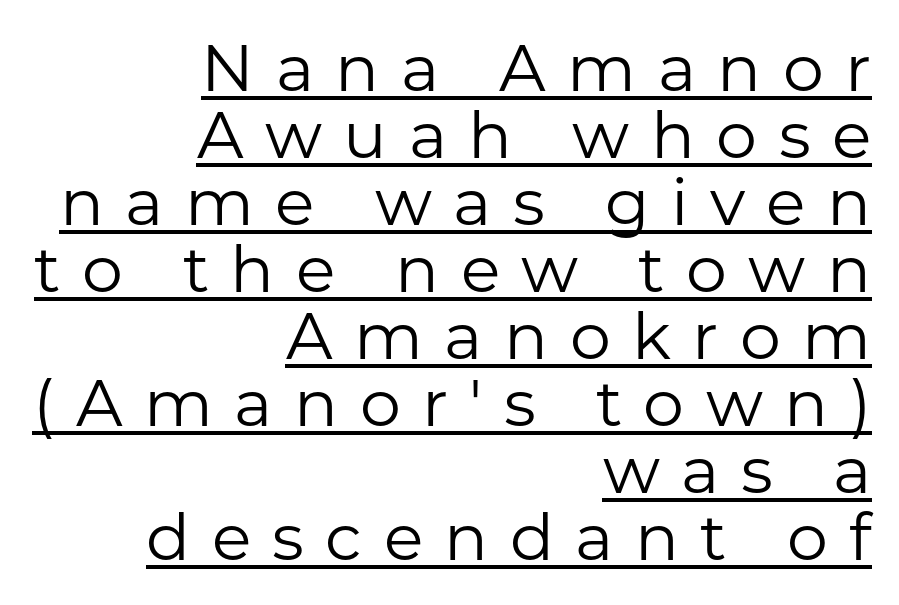
{"serif": "no", "italic": "no", "bold": "no", "weight": "regular", "width": "normal", "stroke_contrast": "low", "x_height": "medium", "monospaced": "no", "underline": "yes", "align": "right", "line_spacing": "tight", "line_spacing_ratio": 1.03, "letter_spacing": "wide", "letter_spacing_em": 0.33, "glyph_px": 65}
